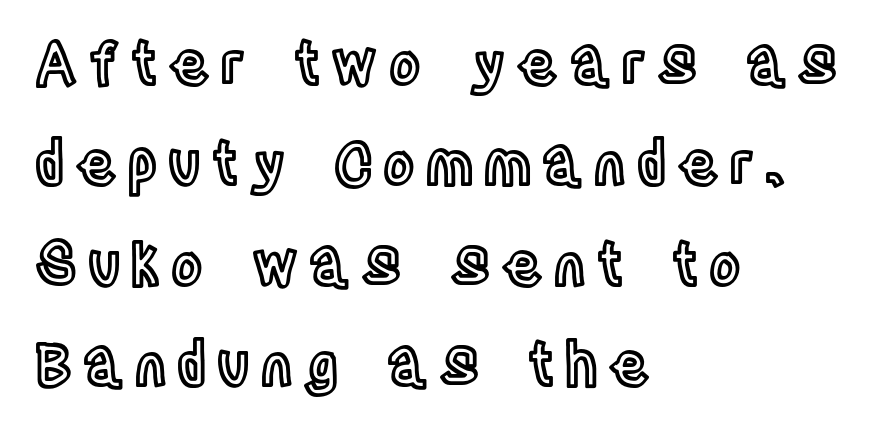
The rendering anchors every line to the left-hand side. You could not count columns in this text — the font is proportionally spaced. The vertical gap from one line to the next is medium. Italic? Not at all — the glyphs are vertical.
